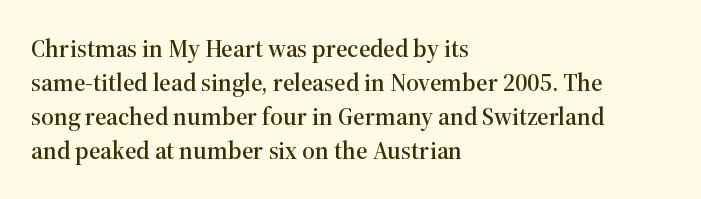
{"italic": "no", "underline": "no", "align": "left", "line_spacing": "normal", "line_spacing_ratio": 1.36, "letter_spacing": "normal", "letter_spacing_em": 0.0, "glyph_px": 25}
